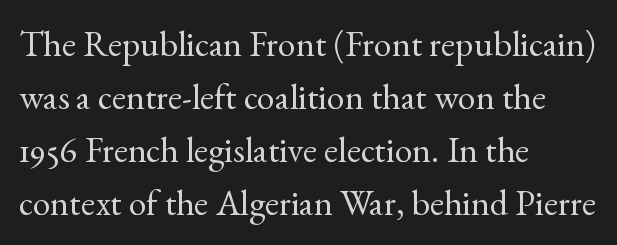
No word sits above an underline. Characters remain perfectly vertical along every line. Line spacing here is normal. The rendering uses natural spacing where letterforms have individual widths. Each line starts at the same left margin while the right side varies. In terms of letterspacing, this is plain default setting.
